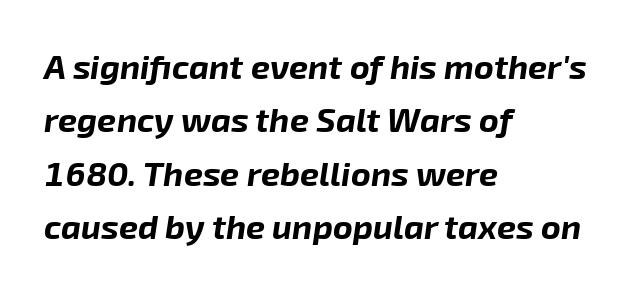
{"italic": "yes", "lean": "right", "slant_degrees": 8, "bold": "yes", "weight": "bold", "width": "normal", "stroke_contrast": "low", "x_height": "medium", "monospaced": "no", "underline": "no", "align": "left", "line_spacing": "normal", "line_spacing_ratio": 1.57, "letter_spacing": "normal", "letter_spacing_em": 0.0, "glyph_px": 34}
